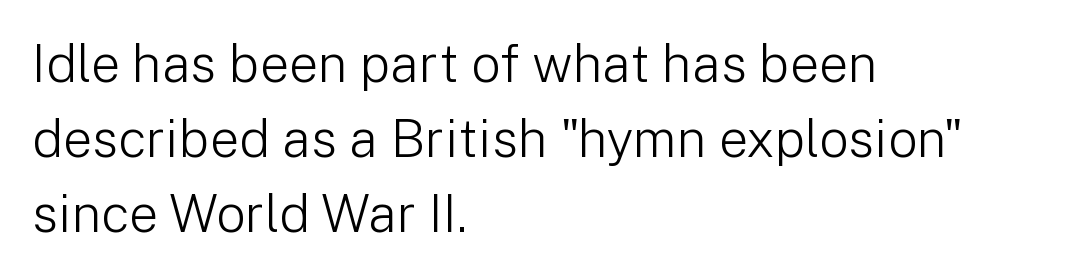
Q: Is the text bold? A: No.
Q: Is the text italic (slanted)? A: No, it is upright.
Q: Is the typeface a serif or a sans-serif typeface? A: Sans-serif.
Q: Is the text underlined? A: No.
Q: How is the paragraph aligned? A: Left-aligned.
Q: Is the spacing between letters normal or unusually wide? A: Normal.
Q: Is the spacing between lines tight, normal or loose? A: Normal.
Q: Width (condensed, normal, or wide)? A: Normal.
Q: Stroke contrast? A: Low.
Q: x-height? A: Medium.
Q: Monospaced? A: No.
